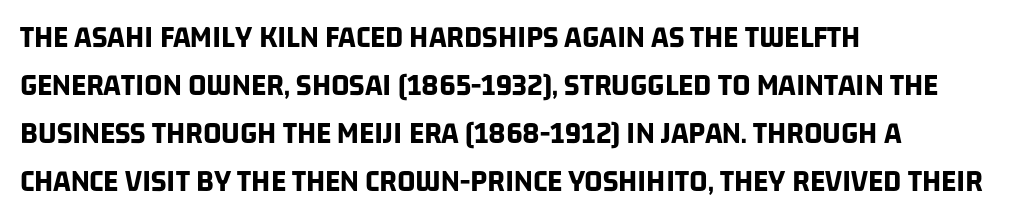
{"serif": "no", "bold": "yes", "weight": "bold", "width": "condensed", "stroke_contrast": "low", "x_height": "large", "monospaced": "no", "underline": "no", "align": "left", "line_spacing": "normal", "line_spacing_ratio": 1.5, "letter_spacing": "normal", "letter_spacing_em": 0.0, "glyph_px": 32}
